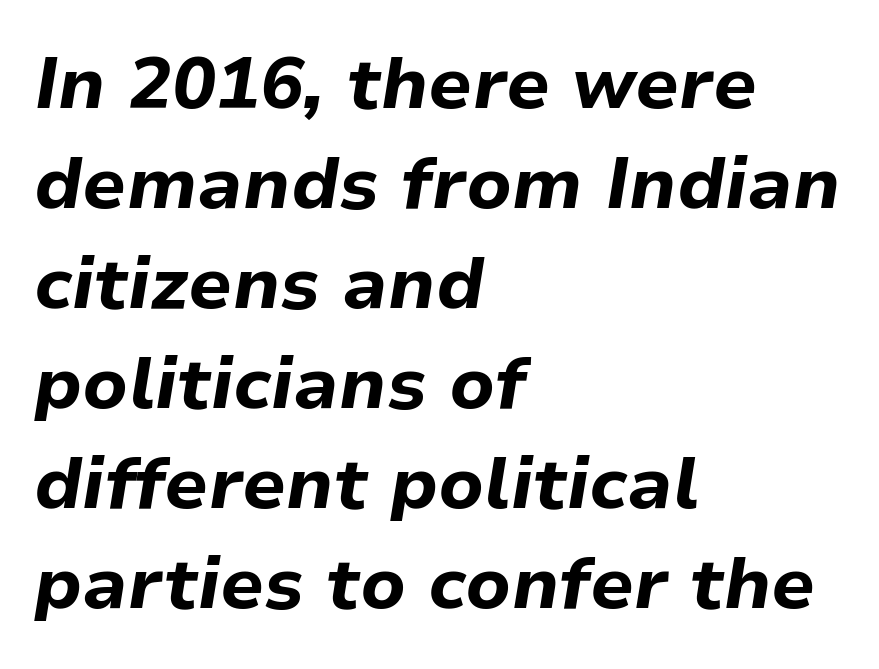
Q: Is the text bold? A: Yes.
Q: Is the text italic (slanted)? A: Yes, it leans right by about 9 degrees.
Q: Is the text underlined? A: No.
Q: How is the paragraph aligned? A: Left-aligned.
Q: Is the spacing between letters normal or unusually wide? A: Normal.
Q: Is the spacing between lines tight, normal or loose? A: Normal.
Q: Width (condensed, normal, or wide)? A: Normal.
Q: Stroke contrast? A: Low.
Q: x-height? A: Medium.
Q: Monospaced? A: No.
